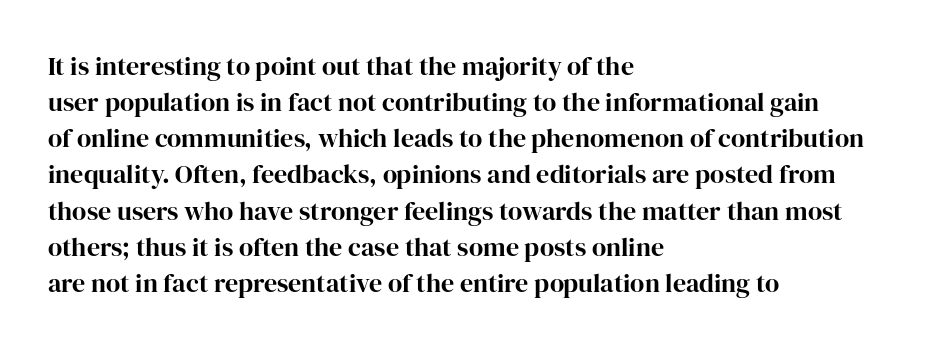
Q: Is the text bold? A: Yes.
Q: Is the text italic (slanted)? A: No, it is upright.
Q: Is the text underlined? A: No.
Q: How is the paragraph aligned? A: Left-aligned.
Q: Is the spacing between letters normal or unusually wide? A: Normal.
Q: Is the spacing between lines tight, normal or loose? A: Normal.
